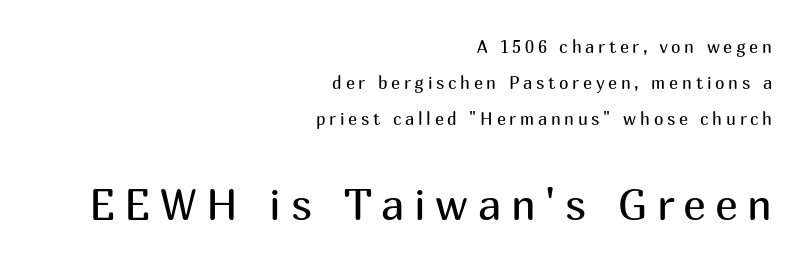
Q: Is the text bold? A: No.
Q: Is the text italic (slanted)? A: No, it is upright.
Q: Is the typeface a serif or a sans-serif typeface? A: Sans-serif.
Q: Is the text underlined? A: No.
Q: How is the paragraph aligned? A: Right-aligned.
Q: Is the spacing between letters normal or unusually wide? A: Unusually wide.
Q: Is the spacing between lines tight, normal or loose? A: Loose.
Q: Which block of text is set in a larger size, the first (top) or the second (bottom)? A: The second (bottom) one.
Q: Width (condensed, normal, or wide)? A: Normal.
Q: Stroke contrast? A: Medium.
Q: x-height? A: Medium.
Q: Monospaced? A: No.
